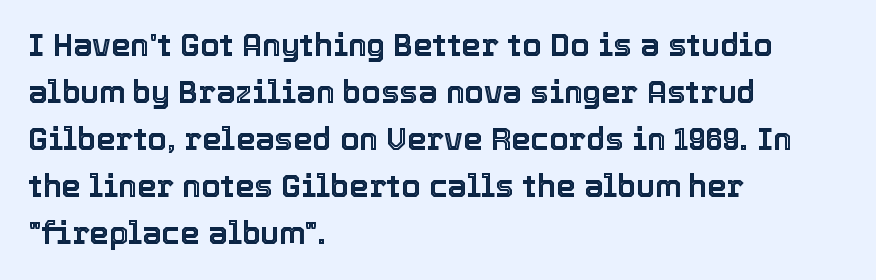
{"italic": "no", "width": "normal", "x_height": "medium", "monospaced": "no", "underline": "no", "align": "left", "line_spacing": "normal", "line_spacing_ratio": 1.52, "letter_spacing": "normal", "letter_spacing_em": 0.0, "glyph_px": 31}
